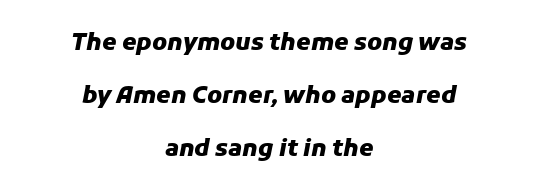
{"italic": "yes", "lean": "right", "slant_degrees": 11, "bold": "yes", "underline": "no", "align": "center", "line_spacing": "loose", "line_spacing_ratio": 2.31, "letter_spacing": "normal", "letter_spacing_em": 0.0, "glyph_px": 23}
